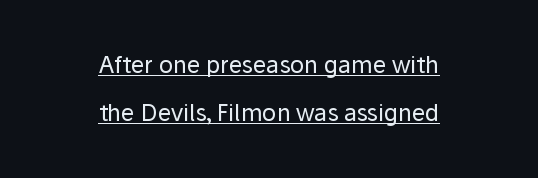
Q: Is the text bold? A: No.
Q: Is the text italic (slanted)? A: No, it is upright.
Q: Is the text underlined? A: Yes.
Q: How is the paragraph aligned? A: Centered.
Q: Is the spacing between letters normal or unusually wide? A: Normal.
Q: Is the spacing between lines tight, normal or loose? A: Loose.
